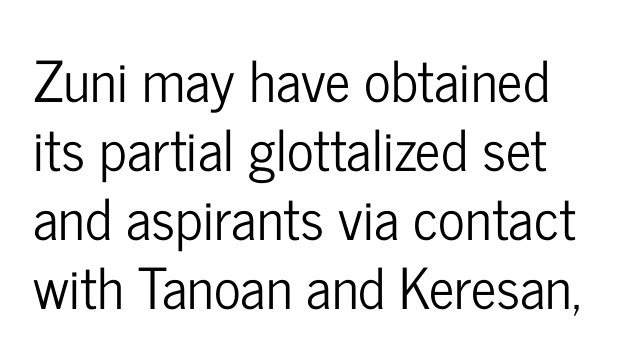
The image shows 56 px condensed sans-serif type, upright; set line spacing 1.23x, normal letter spacing, not underlined; low stroke contrast and a medium x-height.
